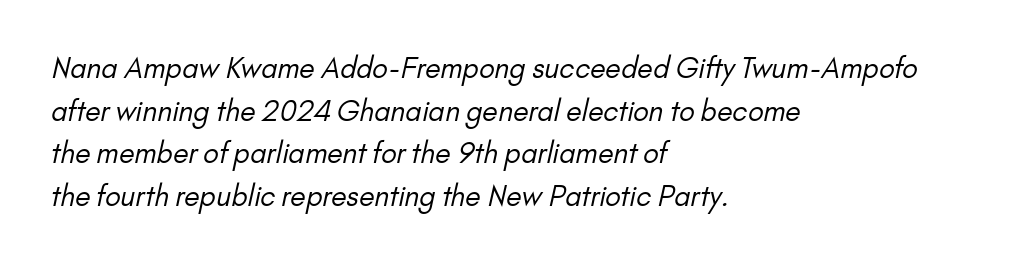
Each stroke keeps to a modest, everyday thickness or less. Where is the straight margin? On the left. Words float on clear page, feet unadorned. This sample keeps an unexceptional amount of space between lines.
